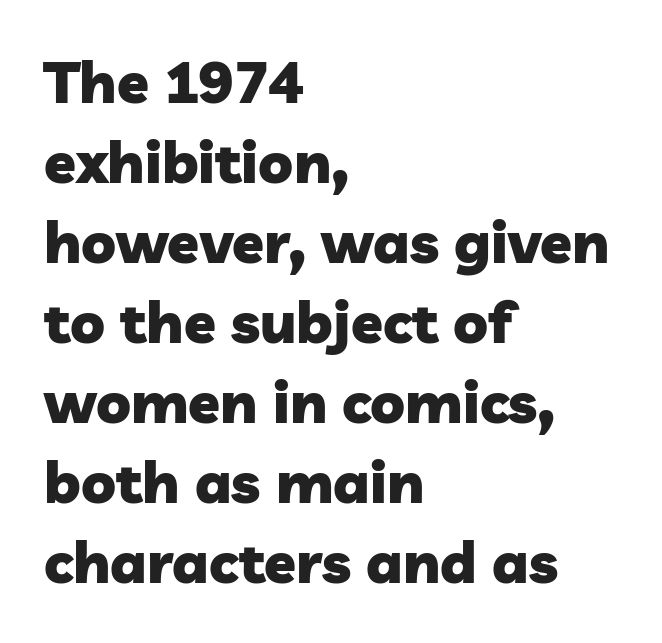
Horizontally, the lines are justified to the leading edge only. Has an underline been added? It has not. Does the leading feel generous? No, just average. Tracking here is standard; glyphs follow each other at the usual distance. Look at the bottom of the vertical strokes: they stop flat, with no serifs. Weight: bold.
